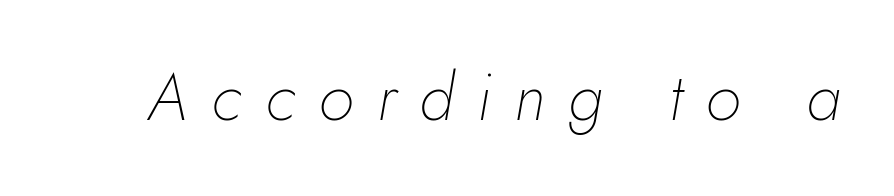
Characters follow at a spacing far wider than the type designer built in. This sample has the flowing, uneven cadence of proportional lettering. Nobody drew a line under any word here. Designer's note — italics engaged.
